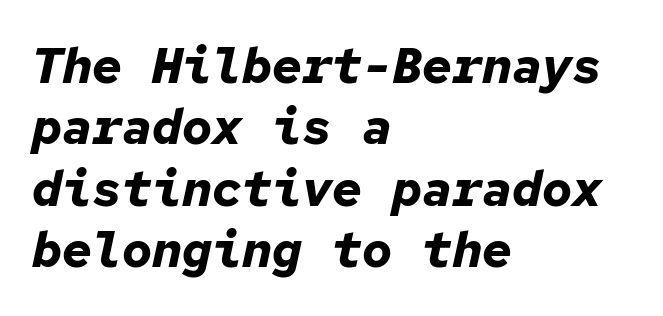
The face used here is monospaced, like something from a code editor. Quick note: underline off. Typesetter's note: full bold, strokes at maximum text heaviness. The setting favours the left margin, as ordinary paragraphs usually do. Rendered with sloped, italic letterforms.
